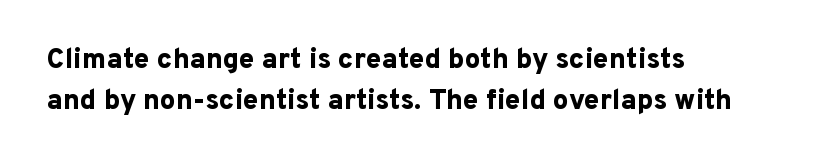
Between one letter and the next there's only the usual sliver of space. Beneath every word, the page is bare. If you drew a line through each stem, it would be perfectly vertical. Heavy-handed strokes throughout: this text is bold. The rendering uses natural spacing where letterforms have individual widths. Vertically, the passage feels balanced, rows spaced as you'd expect.
